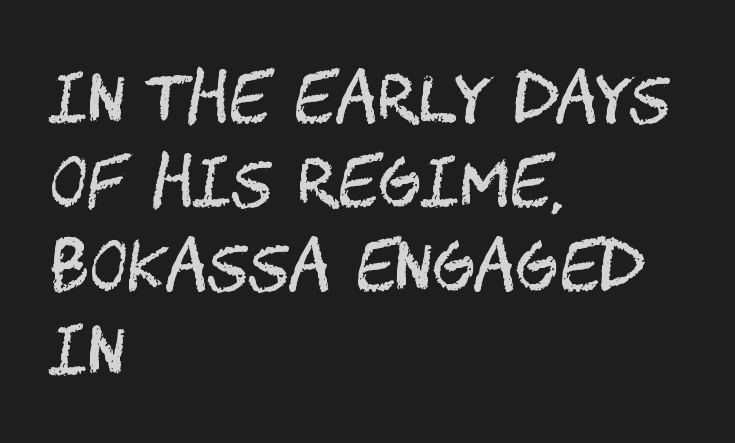
Q: Is the text bold? A: No.
Q: Is the text italic (slanted)? A: No, it is upright.
Q: Is the typeface a serif or a sans-serif typeface? A: Sans-serif.
Q: Is the text underlined? A: No.
Q: How is the paragraph aligned? A: Left-aligned.
Q: Is the spacing between letters normal or unusually wide? A: Normal.
Q: Is the spacing between lines tight, normal or loose? A: Normal.
Q: Width (condensed, normal, or wide)? A: Condensed.
Q: Stroke contrast? A: Medium.
Q: x-height? A: Large.
